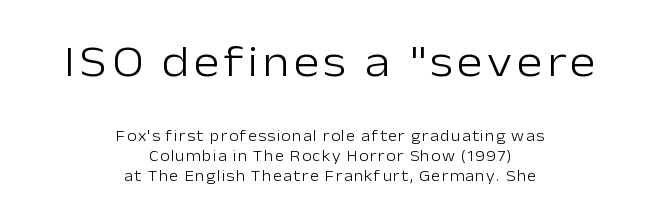
The image shows 44 px light sans-serif type, upright; set centered, normal line spacing (1.34x), not underlined; the first (top) block is 2.93x larger; low stroke contrast and a medium x-height.
